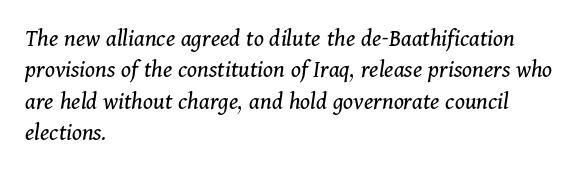
{"italic": "yes", "lean": "right", "slant_degrees": 11, "bold": "no", "underline": "no", "align": "left", "line_spacing": "normal", "line_spacing_ratio": 1.26, "letter_spacing": "normal", "letter_spacing_em": 0.0, "glyph_px": 25}
